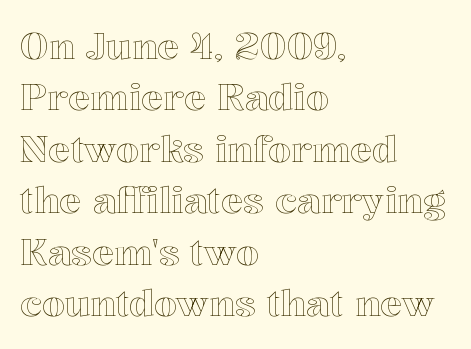
The image shows 37 px text type, upright; set left-aligned, normal line spacing (1.39x), normal letter spacing, not underlined; a medium x-height.
